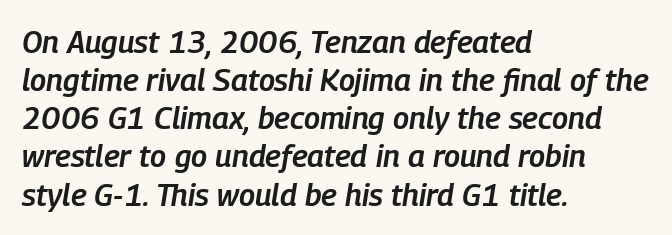
The image shows 31 px semibold, condensed type, italic (leaning right); set left-aligned, line spacing 1.23x, normal letter spacing, not underlined; low stroke contrast and a medium x-height.
